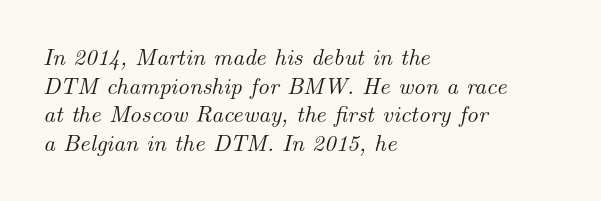
The image shows 23 px text type, italic (leaning right); set left-aligned, normal line spacing (1.25x), normal letter spacing, not underlined.
